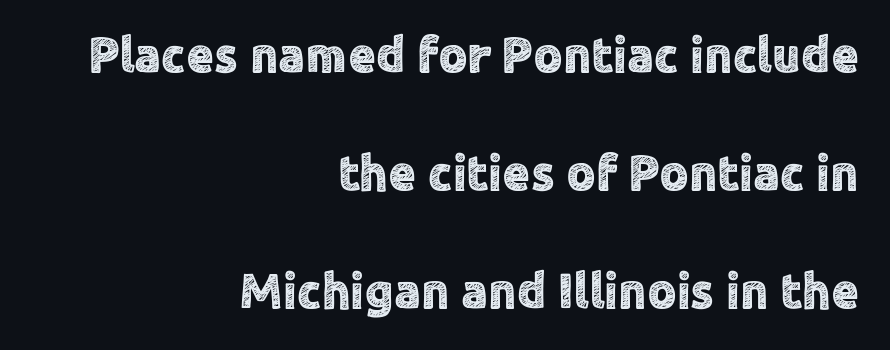
Q: Is the text italic (slanted)? A: No, it is upright.
Q: Is the typeface a serif or a sans-serif typeface? A: Sans-serif.
Q: Is the text underlined? A: No.
Q: How is the paragraph aligned? A: Right-aligned.
Q: Is the spacing between letters normal or unusually wide? A: Normal.
Q: Is the spacing between lines tight, normal or loose? A: Loose.
Q: Width (condensed, normal, or wide)? A: Normal.
Q: x-height? A: Medium.
Q: Monospaced? A: No.
